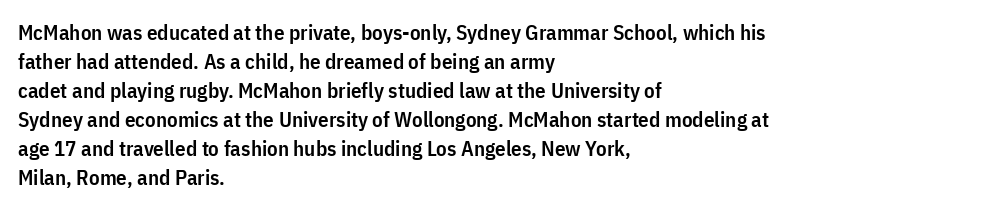
The image shows 21 px text type, upright; set left-aligned, normal line spacing (1.38x), normal letter spacing, not underlined.
